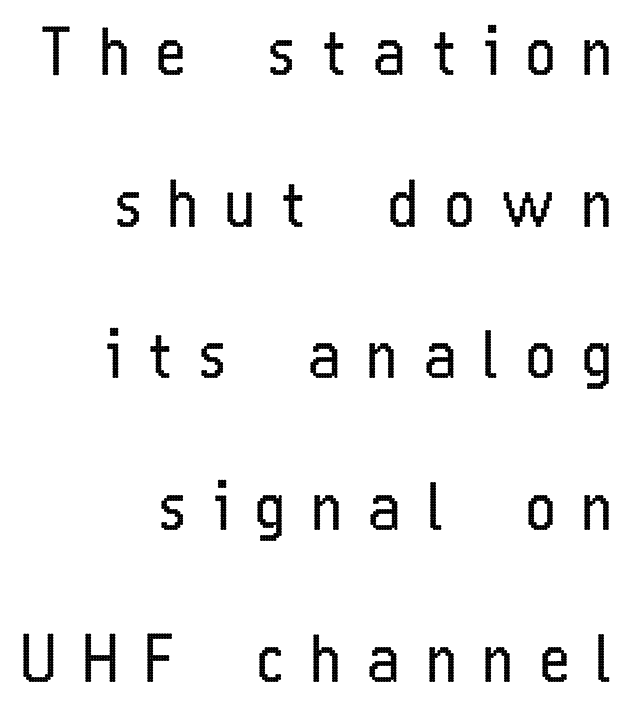
{"serif": "no", "italic": "no", "bold": "no", "weight": "regular", "width": "condensed", "stroke_contrast": "low", "x_height": "medium", "monospaced": "no", "underline": "no", "align": "right", "line_spacing": "loose", "line_spacing_ratio": 2.37, "letter_spacing": "wide", "letter_spacing_em": 0.42, "glyph_px": 64}
